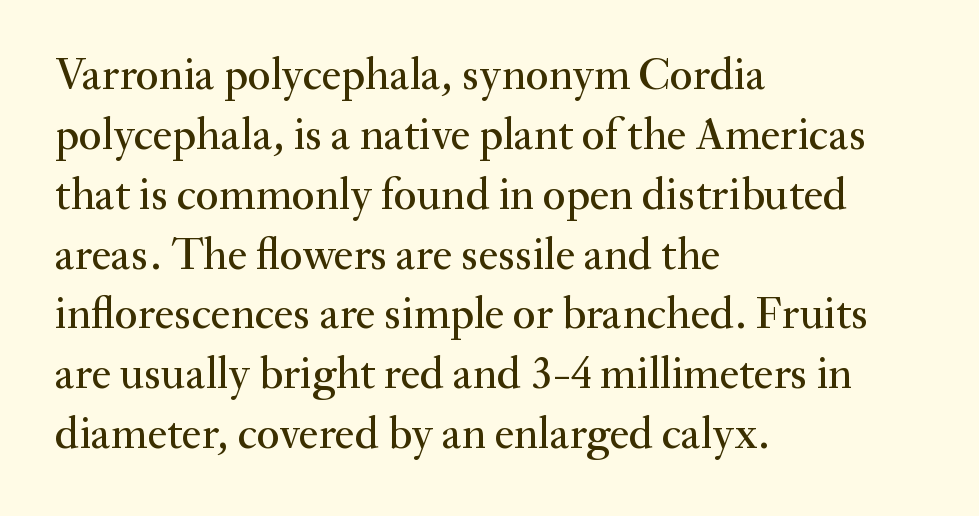
The image shows 45 px serif type, upright; set left-aligned, normal line spacing (1.33x), normal letter spacing, not underlined; medium stroke contrast and a small x-height.
